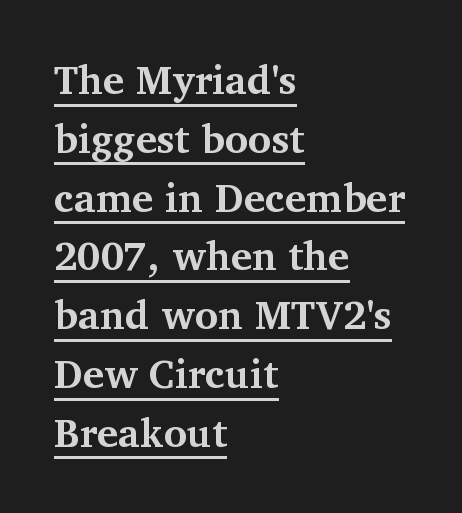
The image shows 40 px bold serif type, upright; set left-aligned, normal line spacing (1.47x), normal letter spacing, underlined; medium stroke contrast and a medium x-height.
